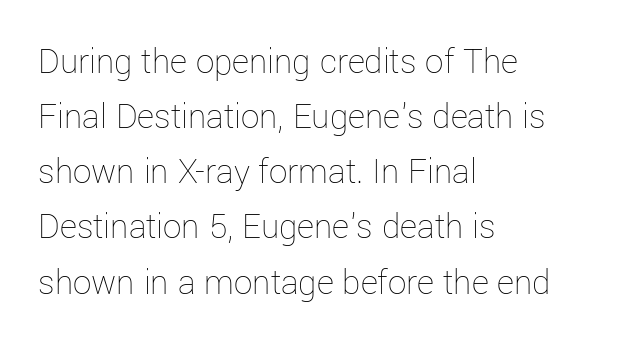
The image shows 37 px thin type, upright; set left-aligned, normal line spacing (1.49x), normal letter spacing, not underlined; low stroke contrast and a medium x-height.
